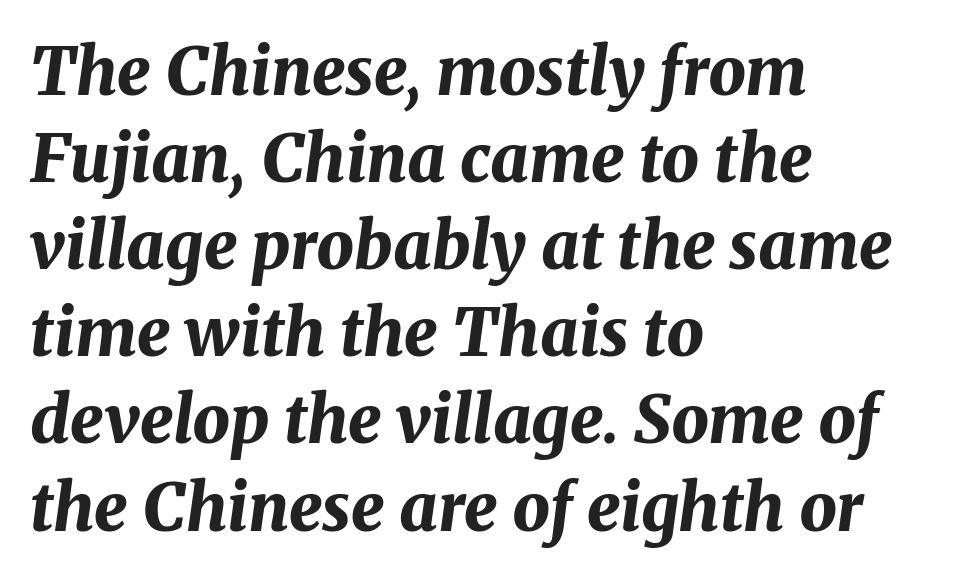
Q: Is the text bold? A: Yes.
Q: Is the text italic (slanted)? A: Yes, it leans right by about 8 degrees.
Q: Is the text underlined? A: No.
Q: How is the paragraph aligned? A: Left-aligned.
Q: Is the spacing between letters normal or unusually wide? A: Normal.
Q: Is the spacing between lines tight, normal or loose? A: Normal.
Q: Width (condensed, normal, or wide)? A: Normal.
Q: Stroke contrast? A: Medium.
Q: x-height? A: Medium.
Q: Monospaced? A: No.
